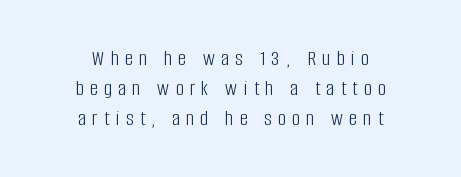
{"italic": "no", "bold": "no", "underline": "no", "align": "center", "line_spacing": "normal", "line_spacing_ratio": 1.36, "letter_spacing": "wide", "letter_spacing_em": 0.29, "glyph_px": 22}
